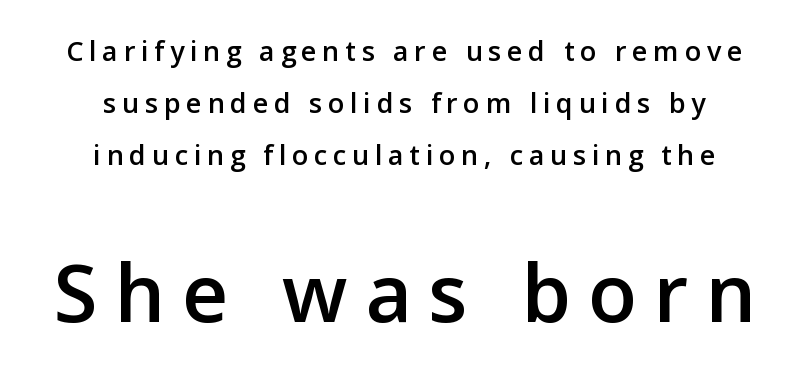
{"serif": "no", "italic": "no", "bold": "semi", "weight": "semibold", "width": "normal", "stroke_contrast": "low", "x_height": "medium", "monospaced": "no", "underline": "no", "line_spacing": "loose", "line_spacing_ratio": 1.92, "letter_spacing": "wide", "letter_spacing_em": 0.21, "larger_block": "second", "size_ratio": 2.96, "glyph_px": 80}
